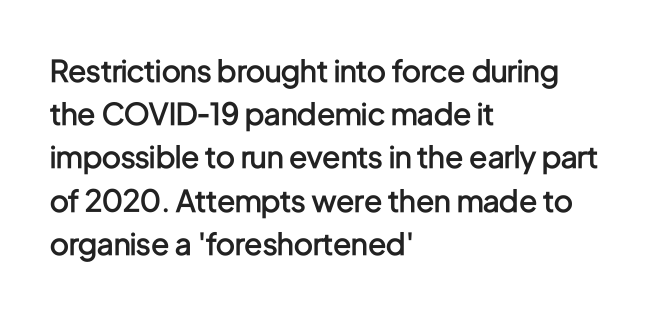
Q: Is the text bold? A: Semi-bold.
Q: Is the text italic (slanted)? A: No, it is upright.
Q: Is the typeface a serif or a sans-serif typeface? A: Sans-serif.
Q: Is the text underlined? A: No.
Q: How is the paragraph aligned? A: Left-aligned.
Q: Is the spacing between letters normal or unusually wide? A: Normal.
Q: Is the spacing between lines tight, normal or loose? A: Normal.
Q: Width (condensed, normal, or wide)? A: Condensed.
Q: Stroke contrast? A: Low.
Q: x-height? A: Medium.
Q: Monospaced? A: No.
